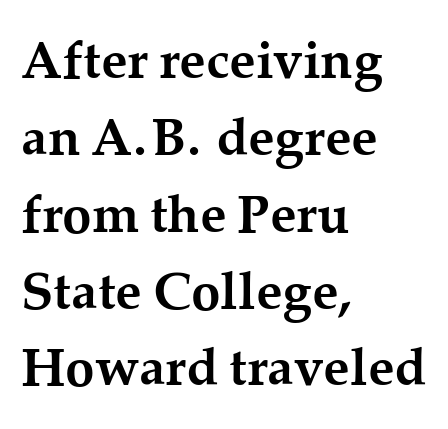
The letters stand straight up with perfectly vertical stems. Leading: standard. Character widths vary here, with narrow letters taking less room than wide ones. Regarding serifs, this sample has them. The face used here is rendered with its standard letterfit.
